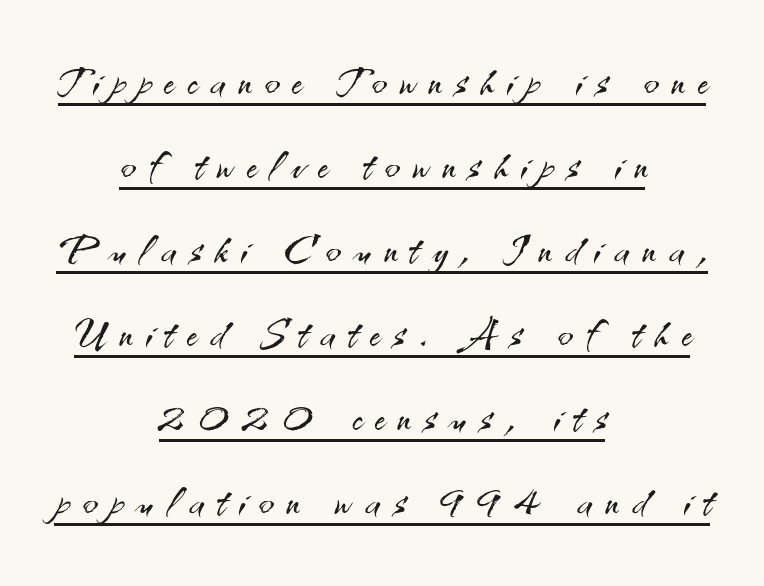
{"serif": "no", "bold": "no", "weight": "light", "width": "normal", "stroke_contrast": "medium", "x_height": "small", "monospaced": "no", "underline": "yes", "align": "center", "line_spacing": "normal", "line_spacing_ratio": 1.5, "letter_spacing": "wide", "letter_spacing_em": 0.24, "glyph_px": 56}
